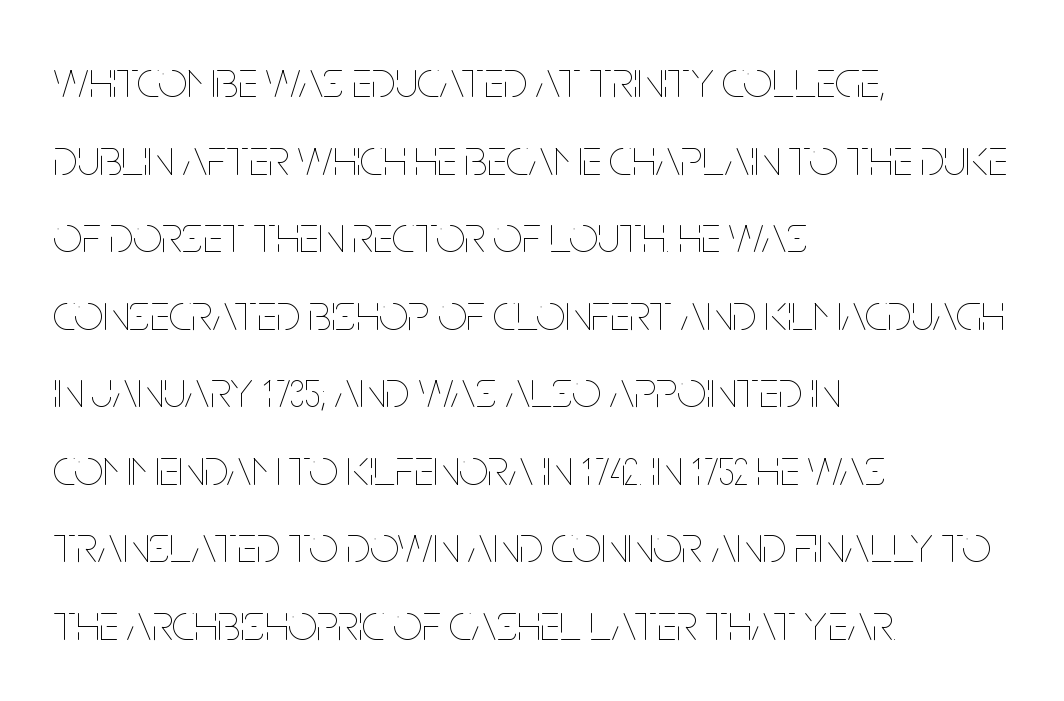
The image shows 51 px thin, condensed type, upright; set left-aligned, normal line spacing (1.52x), normal letter spacing, not underlined; low stroke contrast and a large x-height.
